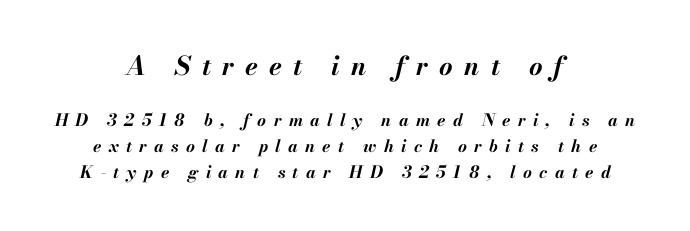
Designer's note — italics engaged. The upper block of text is set noticeably larger than the block beneath it. How heavy is the stroke? Heavy — this is a bold. Visually the block forms a symmetrical silhouette, jagged on both flanks. Whoever set this chose a conventional vertical rhythm. The specimen omits any rule beneath the text block's lines.
